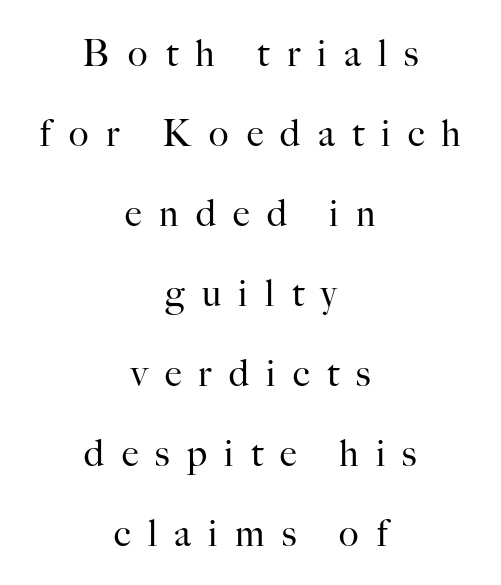
Q: Is the text bold? A: No.
Q: Is the text italic (slanted)? A: No, it is upright.
Q: Is the typeface a serif or a sans-serif typeface? A: Serif.
Q: Is the text underlined? A: No.
Q: How is the paragraph aligned? A: Centered.
Q: Is the spacing between letters normal or unusually wide? A: Unusually wide.
Q: Is the spacing between lines tight, normal or loose? A: Loose.
Q: Width (condensed, normal, or wide)? A: Normal.
Q: Stroke contrast? A: High.
Q: x-height? A: Small.
Q: Monospaced? A: No.
